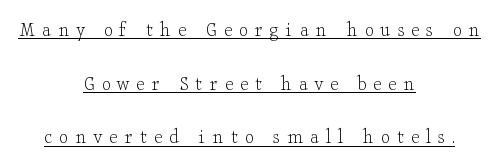
{"italic": "no", "bold": "no", "underline": "yes", "align": "center", "line_spacing": "loose", "line_spacing_ratio": 2.44, "letter_spacing": "wide", "letter_spacing_em": 0.32, "glyph_px": 22}
